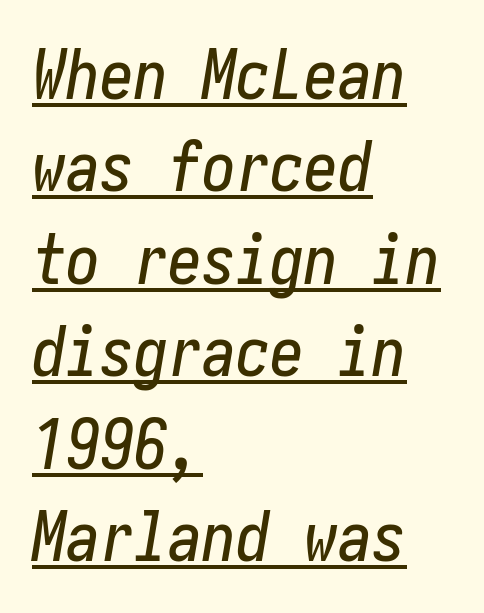
{"italic": "yes", "lean": "right", "slant_degrees": 10, "width": "condensed", "stroke_contrast": "low", "x_height": "medium", "underline": "yes", "align": "left", "line_spacing": "normal", "line_spacing_ratio": 1.36, "letter_spacing": "normal", "letter_spacing_em": 0.0, "glyph_px": 68}
